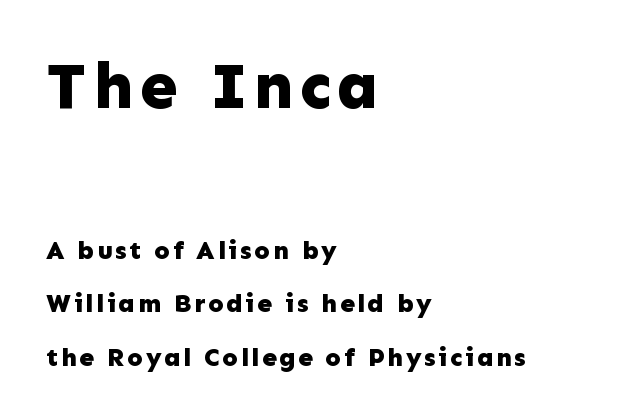
As a designer I'd log this as weight 700, bold. Left-aligned paragraph, ragged on the right. The rendering uses natural spacing where letterforms have individual widths. Whoever set this chose breathing room over compactness in the vertical rhythm. Here the first block reads like a headline and the second like body copy.
